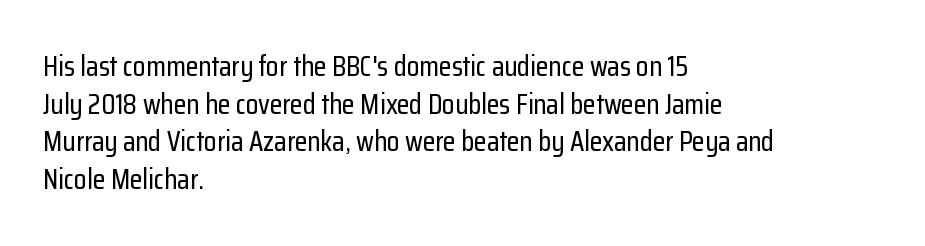
{"serif": "no", "italic": "no", "width": "condensed", "stroke_contrast": "low", "x_height": "medium", "monospaced": "no", "underline": "no", "align": "left", "line_spacing": "normal", "line_spacing_ratio": 1.3, "letter_spacing": "normal", "letter_spacing_em": 0.0, "glyph_px": 29}
